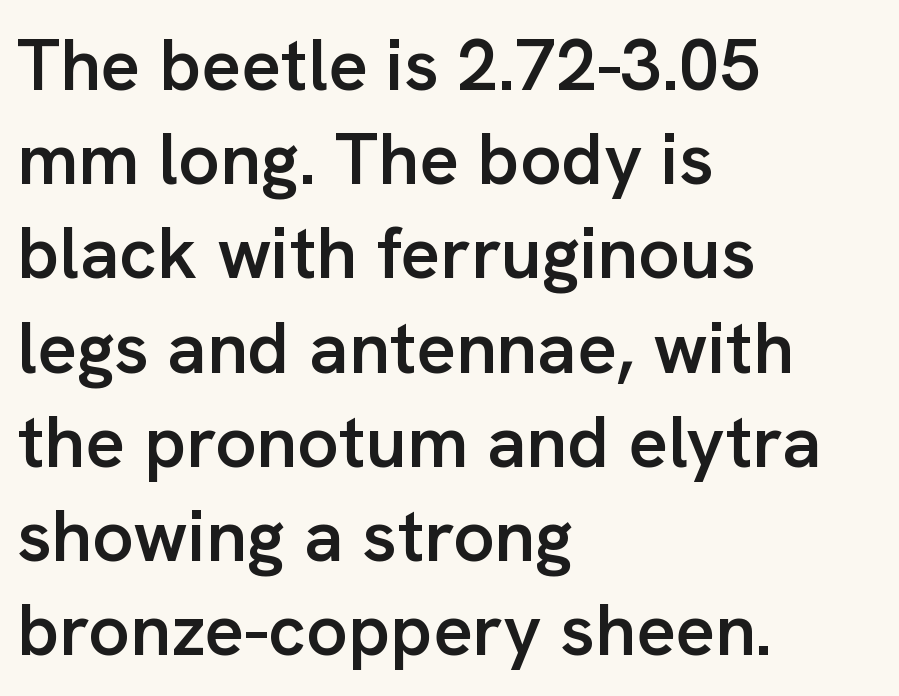
Q: Is the text bold? A: Semi-bold.
Q: Is the text italic (slanted)? A: No, it is upright.
Q: Is the typeface a serif or a sans-serif typeface? A: Sans-serif.
Q: Is the text underlined? A: No.
Q: How is the paragraph aligned? A: Left-aligned.
Q: Is the spacing between letters normal or unusually wide? A: Normal.
Q: Is the spacing between lines tight, normal or loose? A: Normal.
Q: Width (condensed, normal, or wide)? A: Normal.
Q: Stroke contrast? A: Low.
Q: x-height? A: Medium.
Q: Monospaced? A: No.
